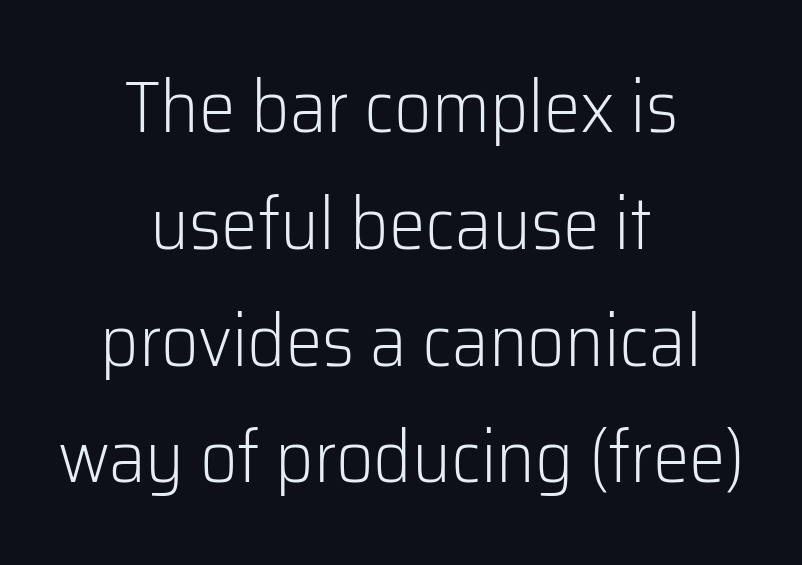
The image shows 73 px light sans-serif type, upright; set centered, normal line spacing (1.6x), normal letter spacing, not underlined; low stroke contrast and a medium x-height.
